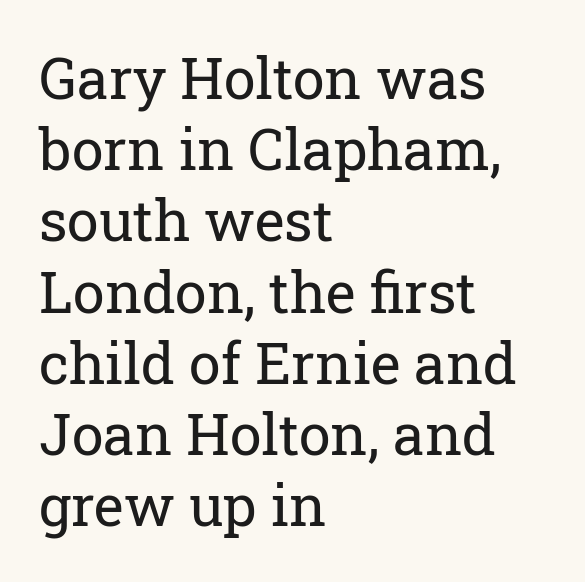
Is the type heavy? It reads as light-to-regular instead. The space between consecutive lines is moderate. Clear beneath every line of the passage. Spacing verdict: proportional, widths tailored to each character. Serifs: yes, visible at the terminals of the letterforms.
